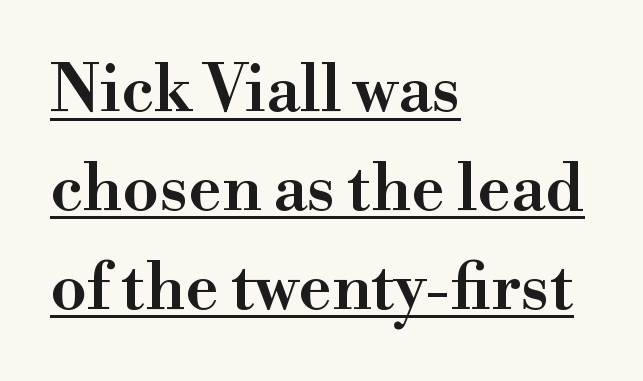
Is there an underline? Yes — a line sits under the letters. Reading down the column, the eye jumps a familiar distance to each next line. The characters look somewhat weighty, a semibold short of true bold. The type is set solid horizontally, with unmodified tracking.
